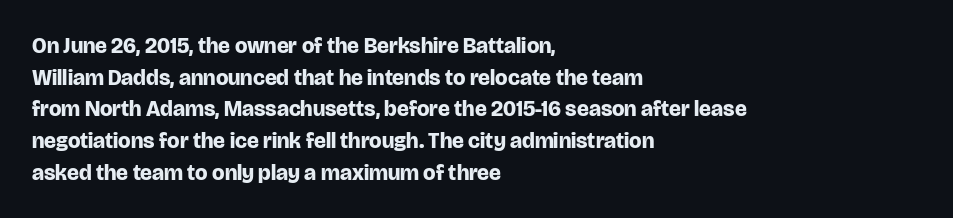
Beneath every word, the page is bare. Successive baselines arrive at the customary interval. It's the straight-up-and-down kind of type. Which margin do the lines hug? The left one — the right edge is uneven. Thick stems and heavy bowls — unmistakably bold.
